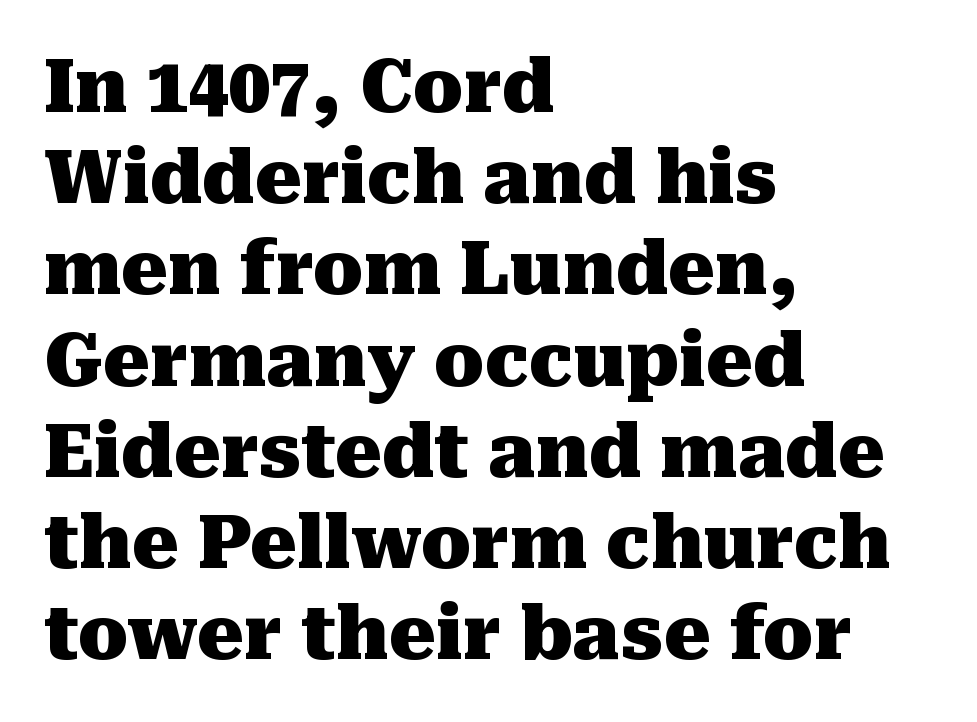
A typesetter would call this proportional, since set widths differ per character. Tall strokes in this sample are plumb rather than angled. Old-style or modern, the face here clearly has serifs. Caption: multi-line text, flush left, ragged right. Words float on clear page, feet unadorned. Reading down the column, the eye jumps a familiar distance to each next line.
